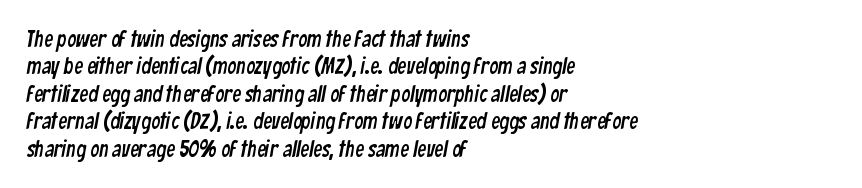
Observe the ordinary spacing: letters are neighbours, not strangers. The lines in this sample share a left origin and differ only in where they stop. Unmarked baselines from the first word to the last. These lines sit exactly where default settings would place them.
